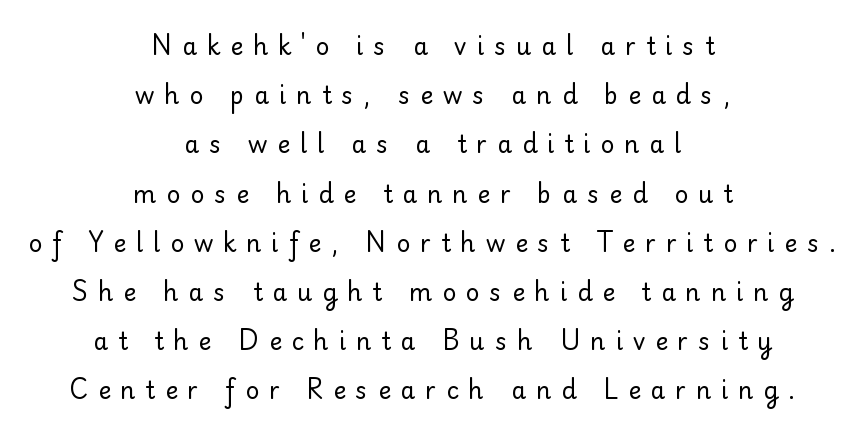
If you drew a line through each stem, it would be perfectly vertical. The gaps between neighbouring characters are conspicuously large. Descender tails drop into unmarked territory. Weight: in the light-to-regular range. The setting favours the middle, as headings and verse often do. What's the leading like? Stretched, with rows far apart.
